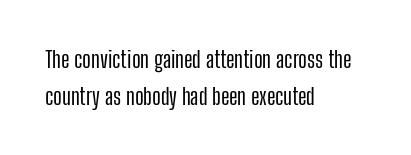
{"italic": "no", "underline": "no", "align": "left", "line_spacing": "normal", "line_spacing_ratio": 1.59, "letter_spacing": "normal", "letter_spacing_em": 0.0, "glyph_px": 23}
